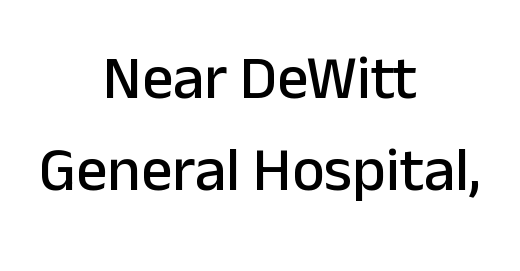
If you drew a line through each stem, it would be perfectly vertical. Do the characters align in a grid? No, the font is proportional. Type style note: lacks serifs. Notice how the passage keeps no hard edge, just a central spine. Quick note: interline space is typical. The passage shown is not underscored anywhere.
